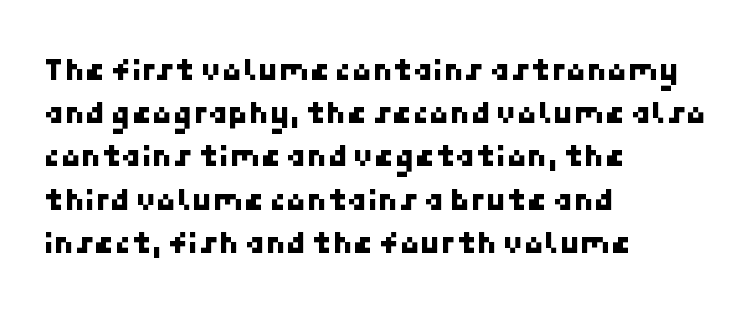
{"serif": "no", "width": "normal", "stroke_contrast": "low", "x_height": "medium", "underline": "no", "align": "left", "line_spacing": "normal", "line_spacing_ratio": 1.31, "letter_spacing": "normal", "letter_spacing_em": 0.0, "glyph_px": 33}
